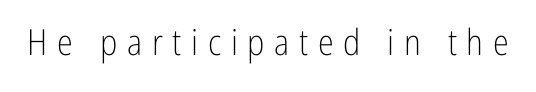
{"serif": "no", "italic": "no", "bold": "no", "weight": "light", "width": "condensed", "stroke_contrast": "low", "x_height": "medium", "monospaced": "no", "underline": "no", "letter_spacing": "wide", "letter_spacing_em": 0.27, "glyph_px": 36}
